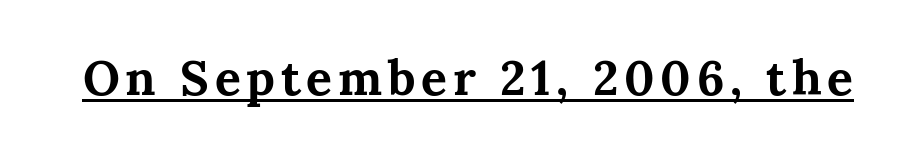
The typesetting leans heavy: a genuine bold. Note the varied advance widths — an 'i' is clearly narrower than an 'm'. These lines are composed in type with serifs. Rendered with straight, roman letterforms.
